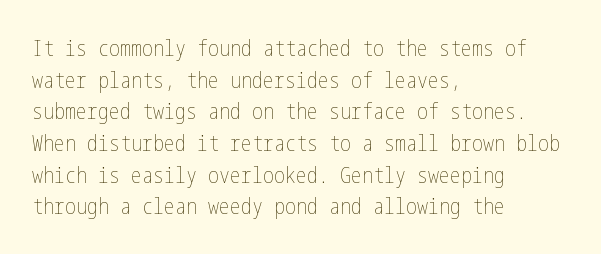
{"italic": "no", "bold": "no", "underline": "no", "align": "left", "line_spacing": "normal", "line_spacing_ratio": 1.44, "letter_spacing": "normal", "letter_spacing_em": 0.0, "glyph_px": 22}
